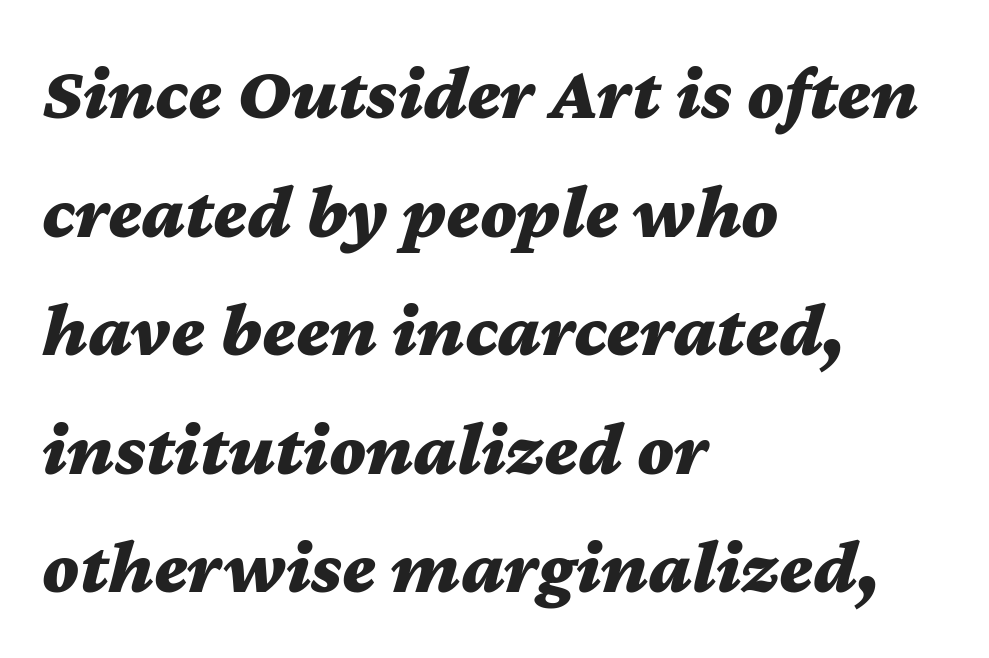
Is this a fixed-width face? No — the glyphs have proportional, varying widths. On the weight axis this lands at bold, roughly 700. Spacing between characters is what you'd get straight out of the box. The foot of each line stays bare and open. Notice how the stems are inclined rather than vertical — that's the hallmark of italics.
